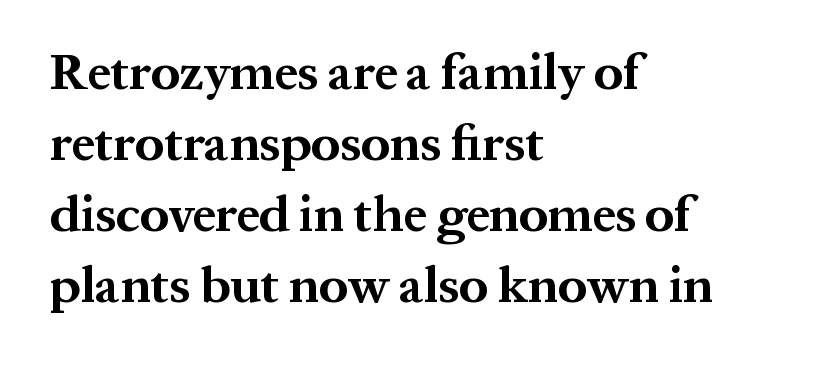
{"serif": "yes", "italic": "no", "bold": "yes", "weight": "bold", "width": "normal", "stroke_contrast": "medium", "x_height": "medium", "monospaced": "no", "underline": "no", "align": "left", "line_spacing": "normal", "line_spacing_ratio": 1.39, "letter_spacing": "normal", "letter_spacing_em": 0.0, "glyph_px": 51}
